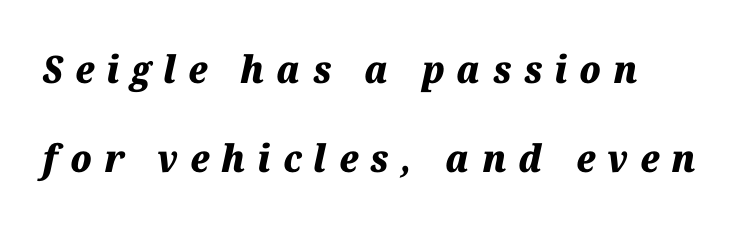
The image shows 38 px heavy type, italic (leaning right); set left-aligned, loose line spacing (2.33x), unusually wide letter spacing (+0.32 em), not underlined; medium stroke contrast and a medium x-height.
